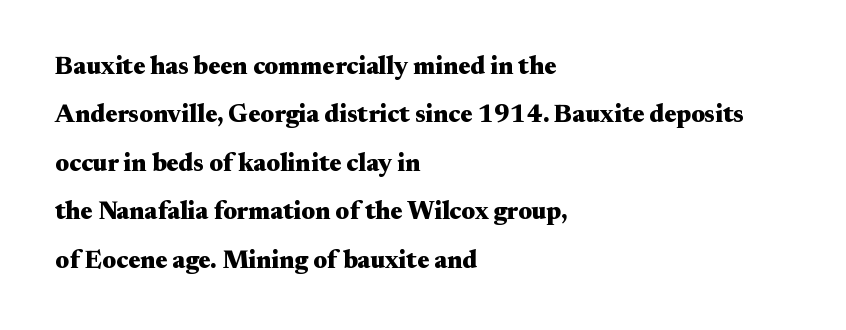
The image shows 25 px bold type, upright; set left-aligned, loose line spacing (1.94x), normal letter spacing, not underlined.
